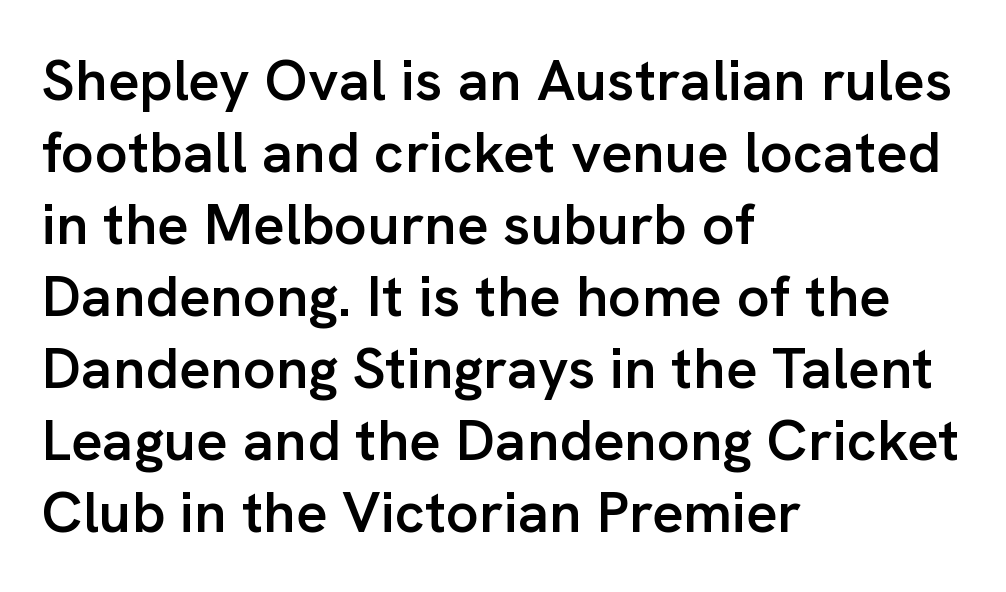
A clean baseline with only descenders dipping below it. No extra tracking has been applied to these lines. Think of a printed novel: that variable character pitch is what you see here. The rendering uses a semibold face; strokes are thickened but not to full bold. Regarding serifs, this sample does without them.
